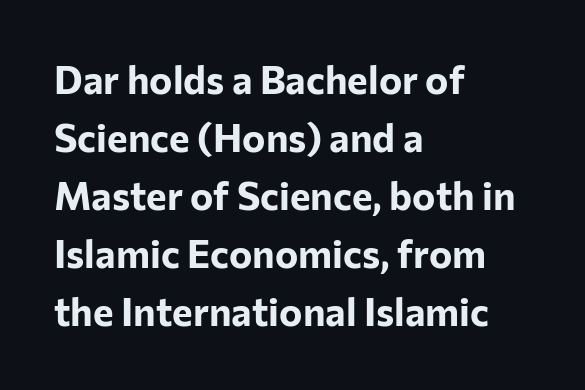
Q: Is the text bold? A: Yes.
Q: Is the text italic (slanted)? A: No, it is upright.
Q: Is the typeface a serif or a sans-serif typeface? A: Sans-serif.
Q: Is the text underlined? A: No.
Q: How is the paragraph aligned? A: Left-aligned.
Q: Is the spacing between letters normal or unusually wide? A: Normal.
Q: Is the spacing between lines tight, normal or loose? A: Normal.
Q: Width (condensed, normal, or wide)? A: Normal.
Q: Stroke contrast? A: Low.
Q: x-height? A: Medium.
Q: Monospaced? A: No.
